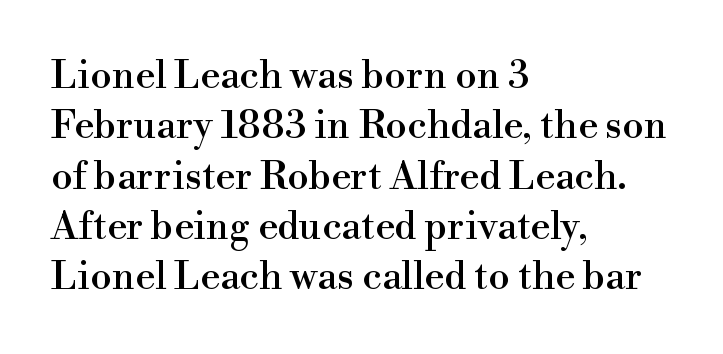
The image shows 39 px serif type, upright; set left-aligned, normal line spacing (1.29x), normal letter spacing, not underlined; high stroke contrast and a small x-height.
